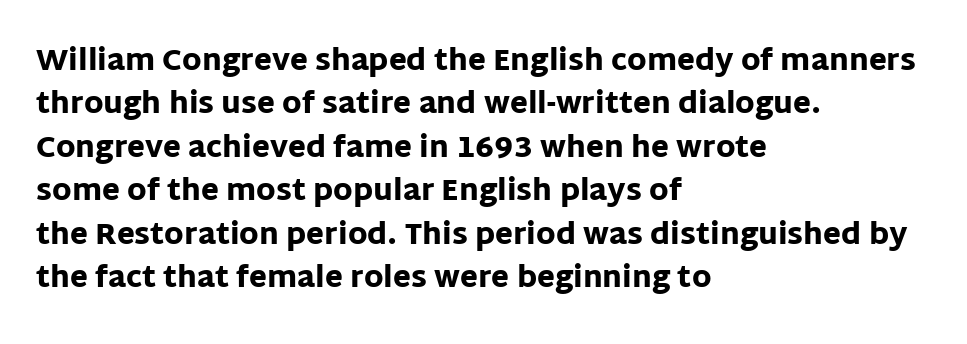
The image shows 29 px heavy sans-serif type, upright; set left-aligned, normal line spacing (1.5x), normal letter spacing, not underlined; low stroke contrast and a large x-height.
